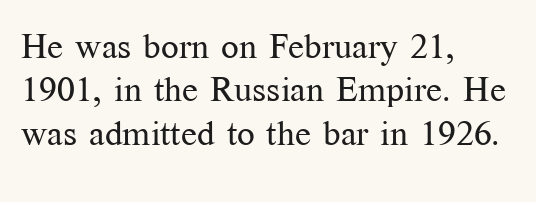
Q: Is the text bold? A: No.
Q: Is the text italic (slanted)? A: No, it is upright.
Q: Is the typeface a serif or a sans-serif typeface? A: Serif.
Q: Is the text underlined? A: No.
Q: How is the paragraph aligned? A: Left-aligned.
Q: Is the spacing between letters normal or unusually wide? A: Normal.
Q: Width (condensed, normal, or wide)? A: Normal.
Q: Stroke contrast? A: Medium.
Q: x-height? A: Medium.
Q: Monospaced? A: No.
